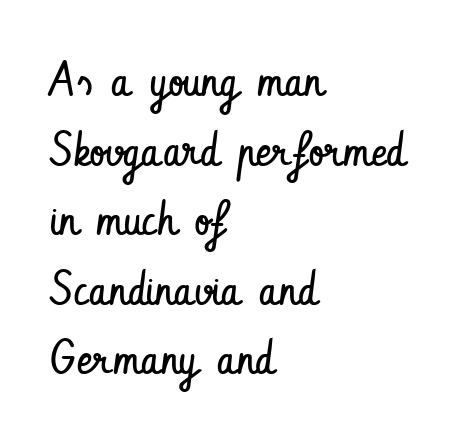
Each letter keeps its own natural width here, so spacing adapts to shape. A roman cut, with each character standing at attention. The cut favours lightness, reaching ordinary text weight at its darkest. How are the letters spaced? Ordinarily, with no added tracking.
